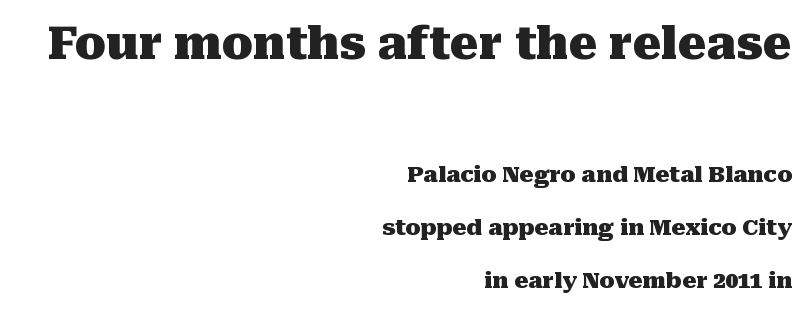
The image shows 45 px heavy serif type, upright; set right-aligned, loose line spacing (2.4x), normal letter spacing, not underlined; the first (top) block is 2.05x larger; medium stroke contrast and a medium x-height.
